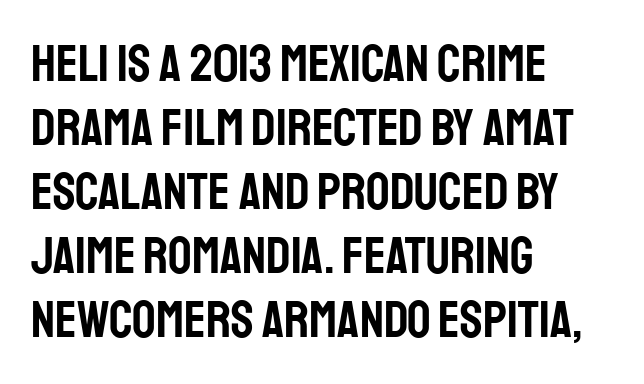
Letters rest on an invisible, unmarked baseline. The typesetter chose a ragged-right arrangement here. The rendering uses natural spacing where letterforms have individual widths. Words appear dense and cohesive because spacing is normal. Are there feet on the stems? There aren't — it's a sans.
